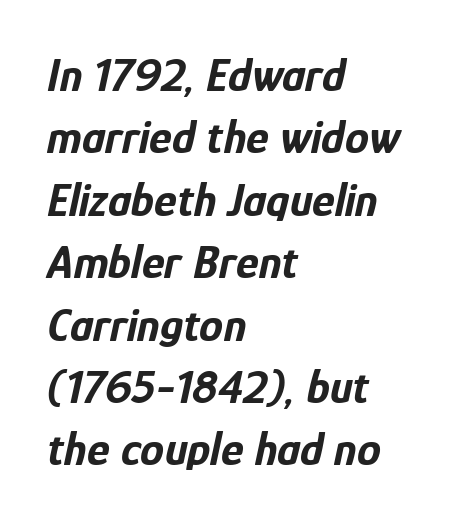
Q: Is the text bold? A: Yes.
Q: Is the text italic (slanted)? A: Yes, it leans right by about 12 degrees.
Q: Is the text underlined? A: No.
Q: How is the paragraph aligned? A: Left-aligned.
Q: Is the spacing between letters normal or unusually wide? A: Normal.
Q: Is the spacing between lines tight, normal or loose? A: Normal.
Q: Width (condensed, normal, or wide)? A: Condensed.
Q: Stroke contrast? A: Low.
Q: x-height? A: Medium.
Q: Monospaced? A: No.
